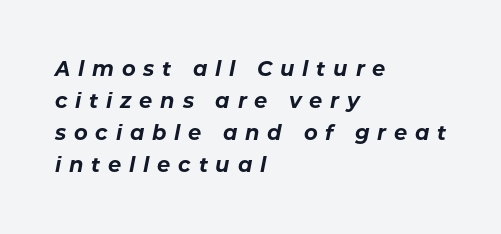
Each glyph is drawn with heavy, bold strokes. The rendering applies a slant to the glyphs. The passage shown stacks its lines at a standard gap. Check under the words: just untouched page. Horizontal alignment here is leftward, the default for most running prose. The letterforms stand isolated, each surrounded by extra space.
